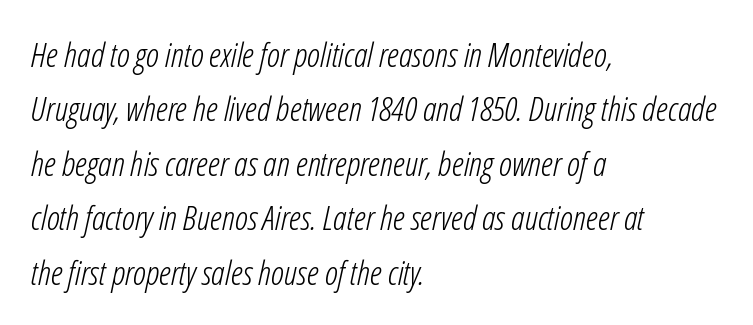
Only glyphs here, with clear space below each row. Tall strokes in this sample are angled rather than plumb. The letterforms sit at book weight or below. The lines are quadded left. Interline gaps are of average width in this sample.
